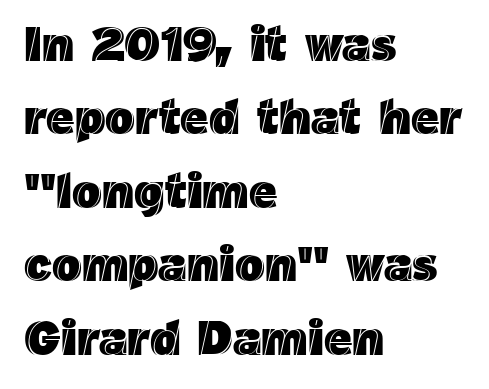
Q: Is the text italic (slanted)? A: No, it is upright.
Q: Is the text underlined? A: No.
Q: How is the paragraph aligned? A: Left-aligned.
Q: Is the spacing between letters normal or unusually wide? A: Normal.
Q: Is the spacing between lines tight, normal or loose? A: Normal.
Q: Width (condensed, normal, or wide)? A: Normal.
Q: x-height? A: Medium.
Q: Monospaced? A: No.
